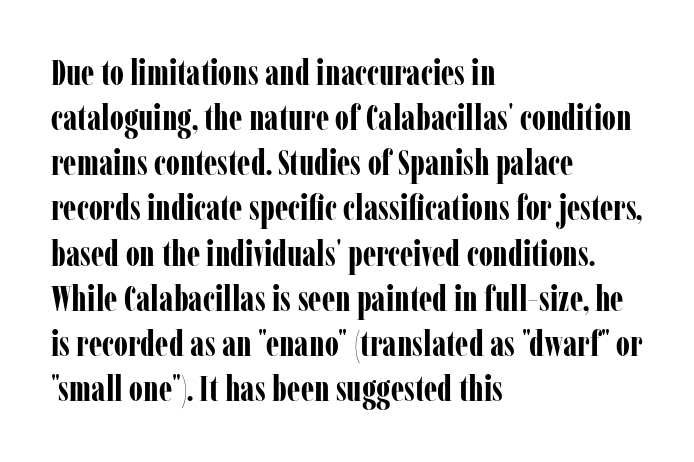
The image shows 35 px bold, condensed serif type, upright; set left-aligned, normal line spacing (1.29x), normal letter spacing, not underlined; low stroke contrast and a medium x-height.
